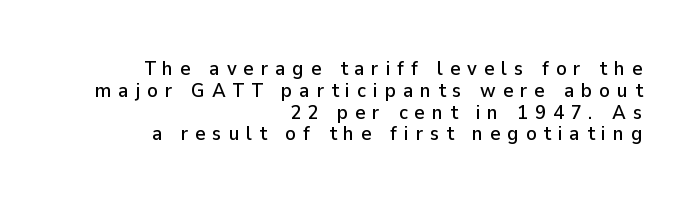
{"italic": "no", "underline": "no", "align": "right", "line_spacing": "tight", "line_spacing_ratio": 1.09, "letter_spacing": "wide", "letter_spacing_em": 0.34, "glyph_px": 20}
